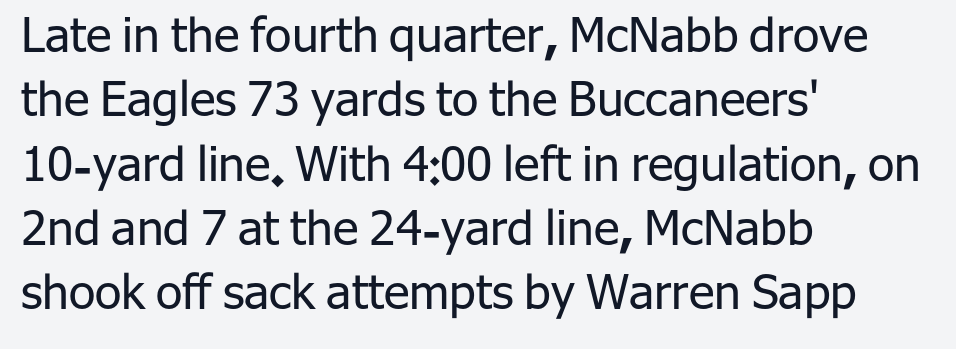
The image shows 48 px regular-weight sans-serif type, upright; set left-aligned, normal line spacing (1.34x), normal letter spacing, not underlined; low stroke contrast and a medium x-height.
